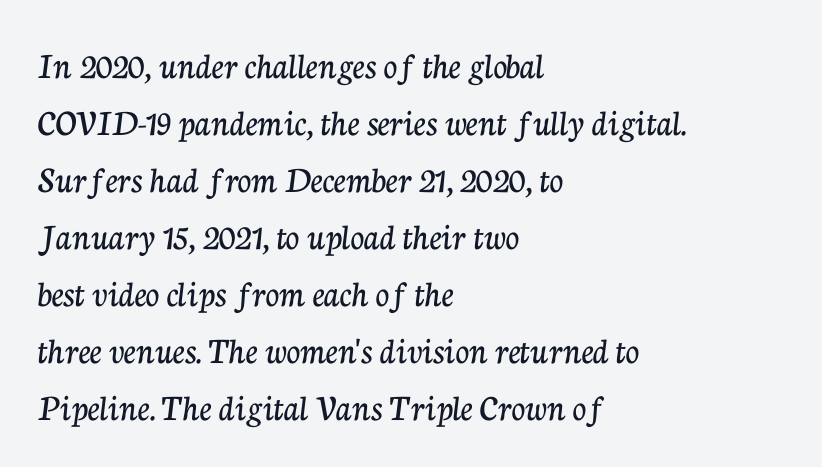
Inter-character spacing is left at the font's built-in metrics. Regarding leading, the lines here are spaced in the standard way. To sum up the face: it has serifs.
